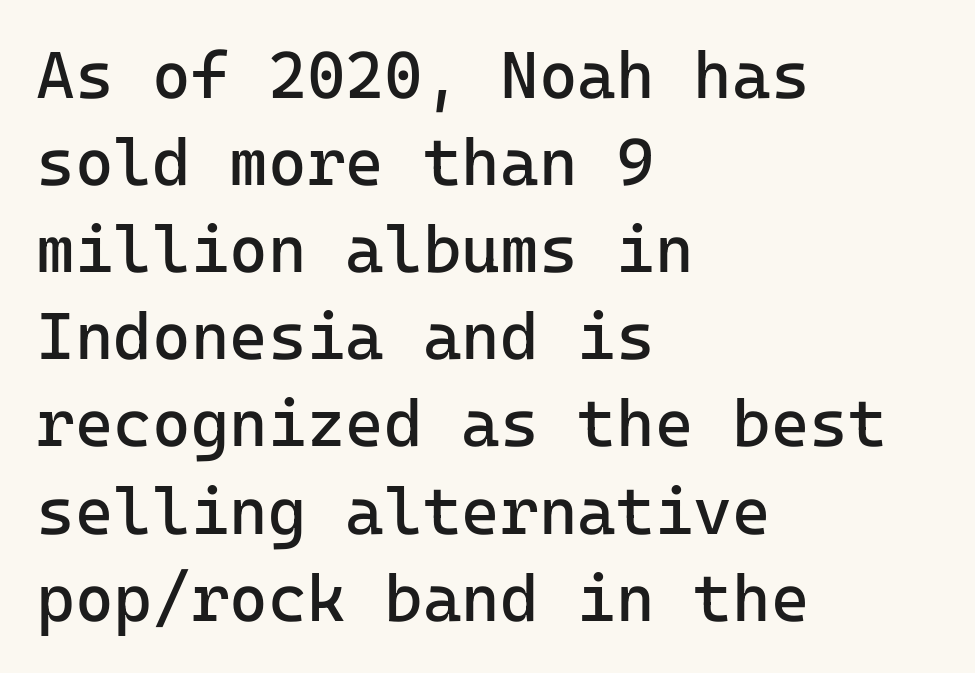
These lines are rendered in a fixed-pitch font. In CSS terms this would be text-align: left. Stems here are at most as thick as an everyday book face. Type without underlining. The typography opts for an upright posture over an oblique one.
